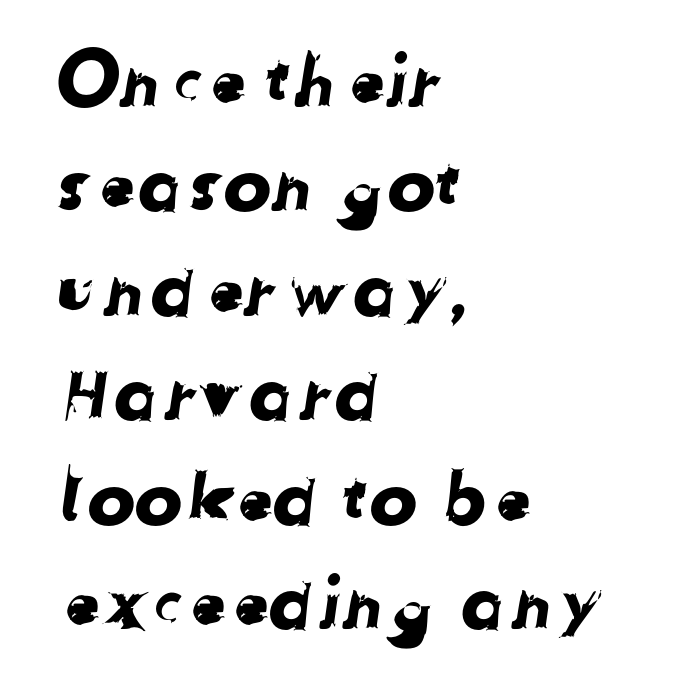
The image shows 72 px sans-serif type; set left-aligned, normal line spacing (1.45x), normal letter spacing, not underlined; low stroke contrast and a medium x-height.
